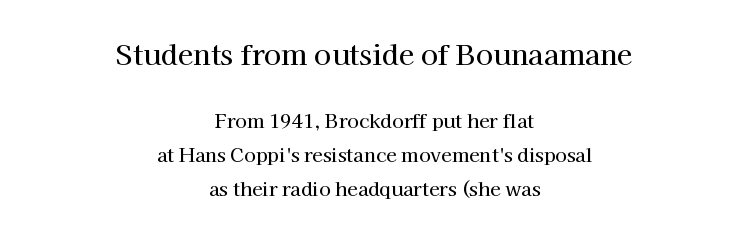
{"serif": "yes", "italic": "no", "width": "normal", "stroke_contrast": "high", "x_height": "medium", "monospaced": "no", "underline": "no", "align": "center", "line_spacing_ratio": 1.8, "letter_spacing": "normal", "letter_spacing_em": 0.0, "larger_block": "first", "size_ratio": 1.47, "glyph_px": 28}
